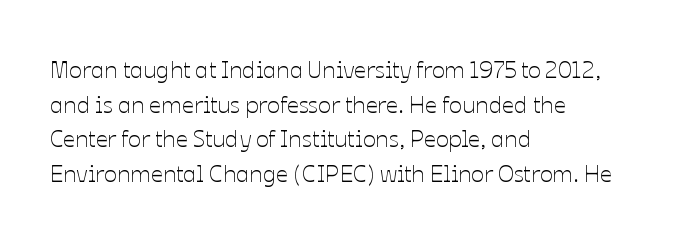
{"italic": "no", "bold": "no", "underline": "no", "align": "left", "line_spacing": "normal", "line_spacing_ratio": 1.44, "letter_spacing": "normal", "letter_spacing_em": 0.0, "glyph_px": 24}
